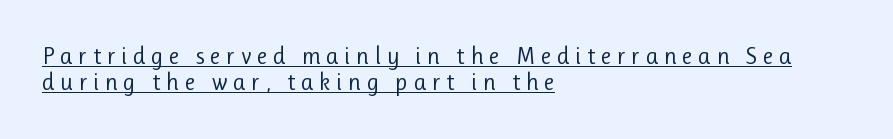
{"italic": "no", "bold": "no", "underline": "yes", "align": "left", "line_spacing": "tight", "line_spacing_ratio": 1.1, "letter_spacing": "wide", "letter_spacing_em": 0.23, "glyph_px": 24}
